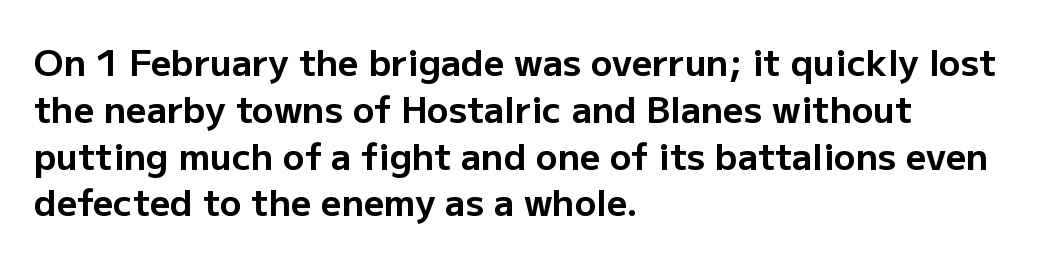
The image shows 36 px bold sans-serif type, upright; set left-aligned, normal line spacing (1.3x), normal letter spacing, not underlined; low stroke contrast and a medium x-height.
